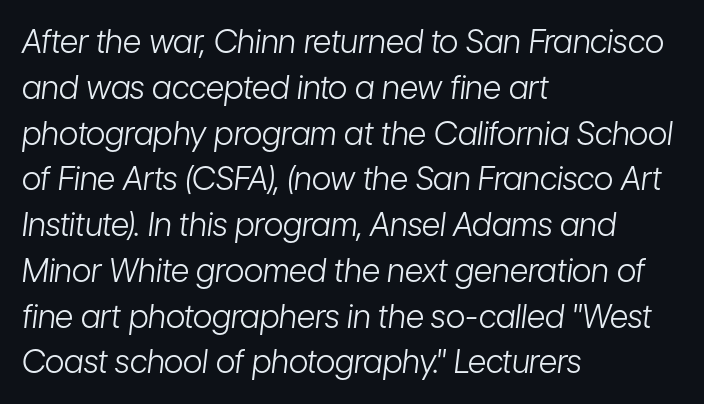
The image shows 32 px light, condensed type, italic (leaning right); set left-aligned, normal line spacing (1.43x), normal letter spacing, not underlined; low stroke contrast and a medium x-height.
